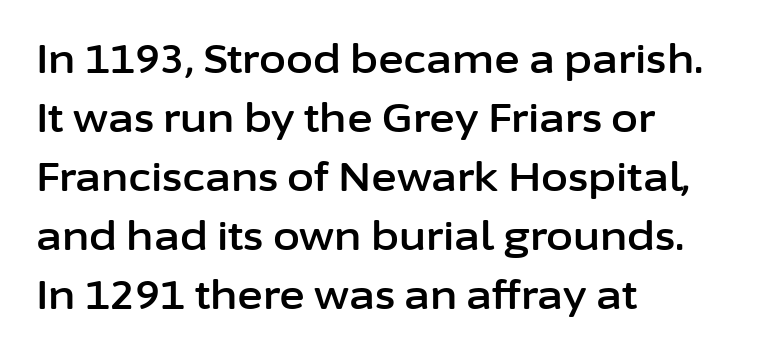
Q: Is the text italic (slanted)? A: No, it is upright.
Q: Is the typeface a serif or a sans-serif typeface? A: Sans-serif.
Q: Is the text underlined? A: No.
Q: How is the paragraph aligned? A: Left-aligned.
Q: Is the spacing between letters normal or unusually wide? A: Normal.
Q: Is the spacing between lines tight, normal or loose? A: Normal.
Q: Width (condensed, normal, or wide)? A: Normal.
Q: Stroke contrast? A: Low.
Q: x-height? A: Medium.
Q: Monospaced? A: No.
